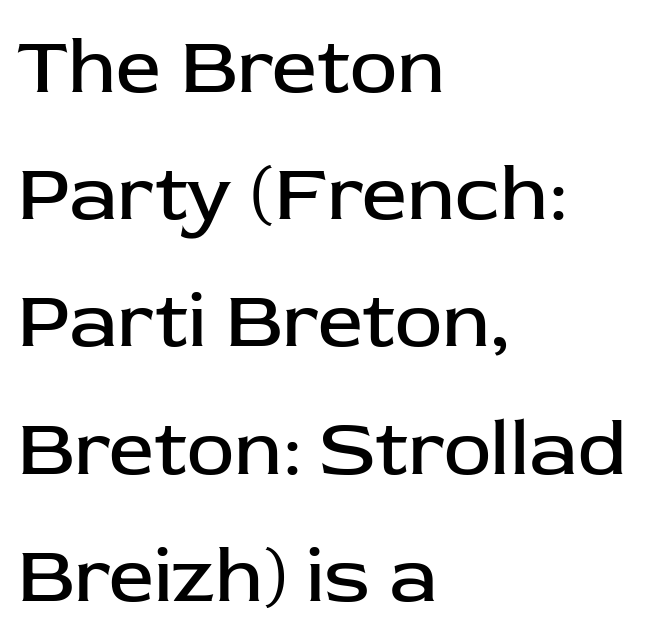
Compared with typical body copy, the letter spacing here is the same. Heaviness? Minimal to ordinary, like unemphasized prose. The string is rendered with underlining switched off. Here the designer chose a conventional face with non-uniform glyph widths. The characters display no serif detailing; their extremities are plain.
